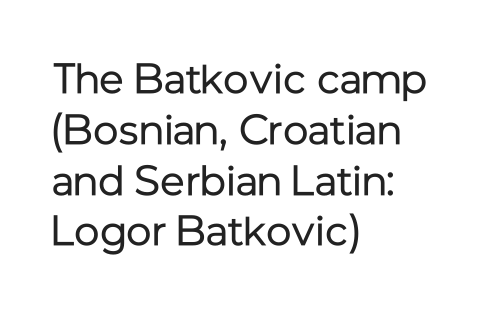
The image shows 42 px regular-weight sans-serif type, upright; set left-aligned, line spacing 1.21x, normal letter spacing, not underlined; low stroke contrast and a medium x-height.
